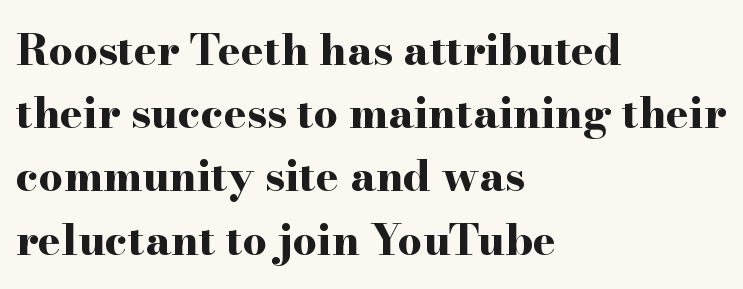
What kind of face is this? One with serifs. How are the letters spaced? Ordinarily, with no added tracking. The rendering uses a bold face; every stroke is thick and dark. Style check: upright. The area under the type is left untouched. The rendering uses a moderate line-height, typical for paragraphs.
